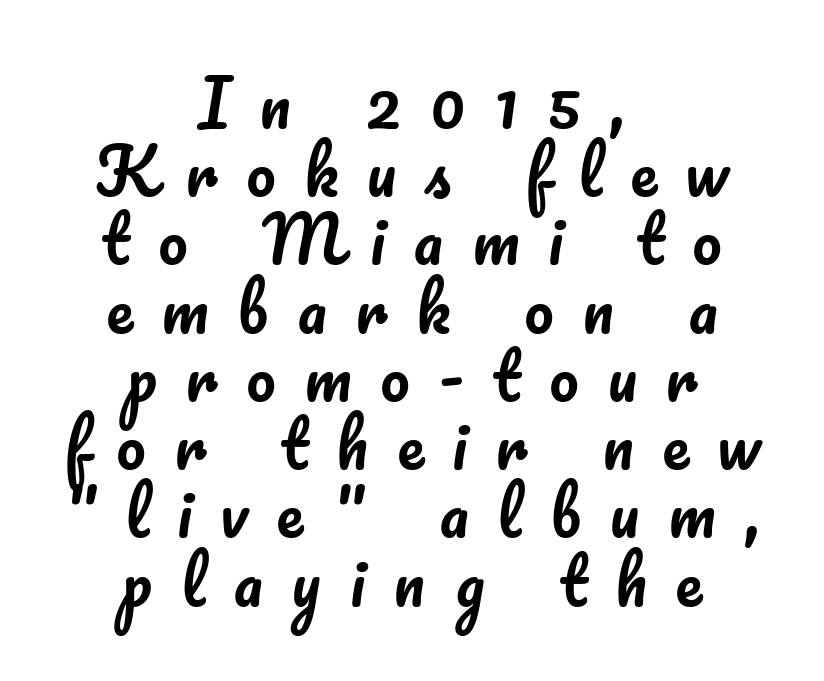
Q: Is the text italic (slanted)? A: Yes.
Q: Is the text underlined? A: No.
Q: How is the paragraph aligned? A: Centered.
Q: Is the spacing between letters normal or unusually wide? A: Unusually wide.
Q: Is the spacing between lines tight, normal or loose? A: Tight.
Q: Width (condensed, normal, or wide)? A: Normal.
Q: Stroke contrast? A: Low.
Q: x-height? A: Small.
Q: Monospaced? A: No.
